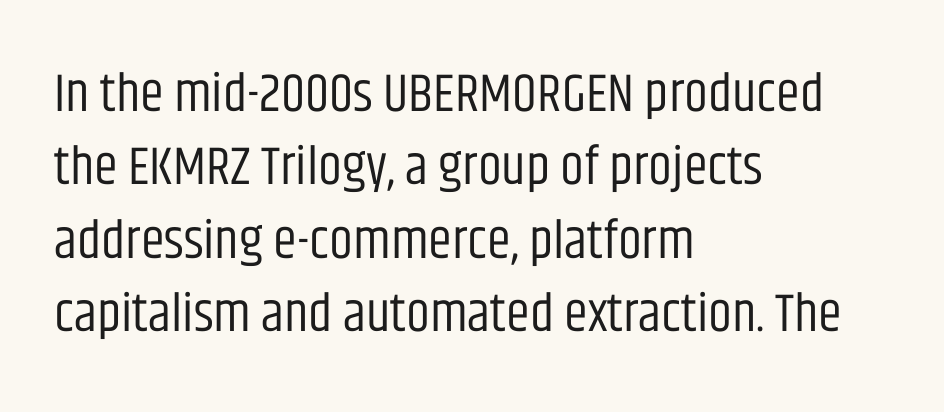
The image shows 54 px regular-weight, condensed sans-serif type, upright; set left-aligned, normal line spacing (1.36x), normal letter spacing, not underlined; low stroke contrast and a large x-height.
